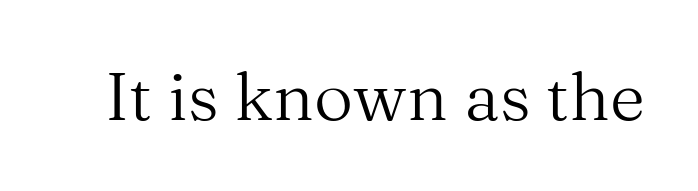
{"serif": "yes", "italic": "no", "bold": "no", "weight": "regular", "width": "normal", "stroke_contrast": "medium", "x_height": "medium", "monospaced": "no", "underline": "no", "letter_spacing": "normal", "letter_spacing_em": 0.0, "glyph_px": 68}
